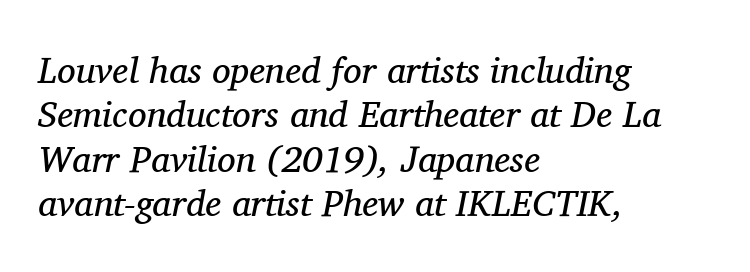
{"serif": "yes", "italic": "yes", "lean": "right", "slant_degrees": 11, "bold": "no", "weight": "regular", "width": "normal", "stroke_contrast": "medium", "x_height": "medium", "monospaced": "no", "underline": "no", "align": "left", "line_spacing_ratio": 1.2, "letter_spacing": "normal", "letter_spacing_em": 0.0, "glyph_px": 37}
